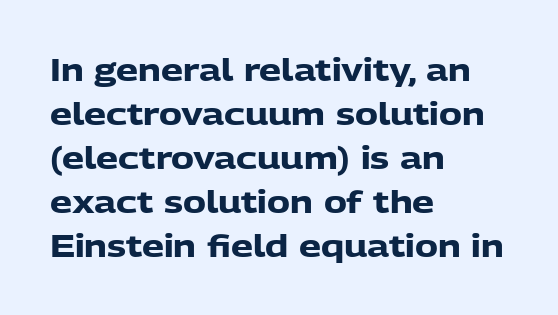
The image shows 31 px heavy sans-serif type, upright; set left-aligned, normal line spacing (1.42x), normal letter spacing, not underlined; low stroke contrast and a medium x-height.
